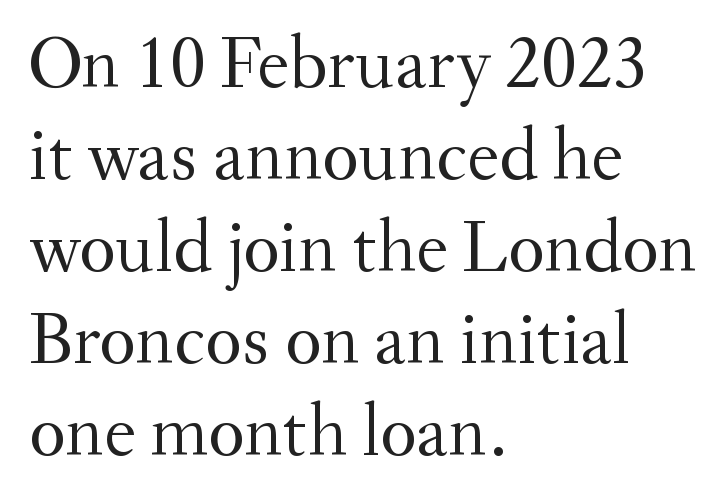
{"serif": "yes", "italic": "no", "bold": "no", "weight": "regular", "width": "normal", "stroke_contrast": "medium", "x_height": "small", "monospaced": "no", "underline": "no", "align": "left", "line_spacing_ratio": 1.21, "letter_spacing": "normal", "letter_spacing_em": 0.0, "glyph_px": 76}
